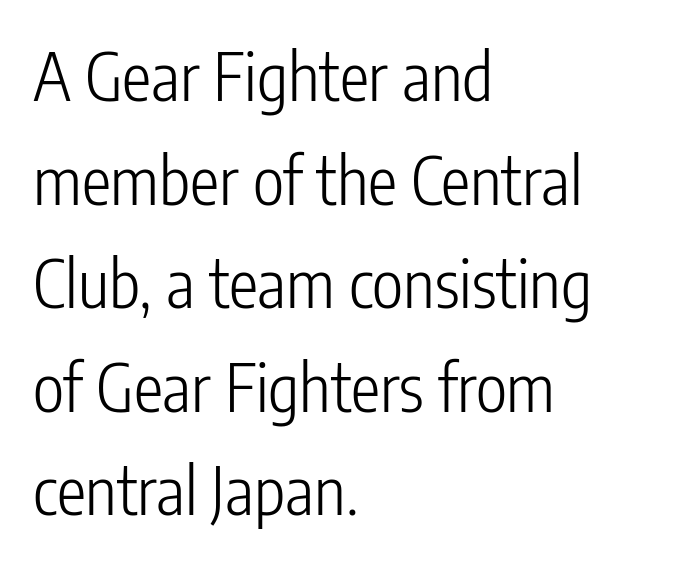
The image shows 66 px light, condensed sans-serif type, upright; set left-aligned, normal line spacing (1.57x), normal letter spacing, not underlined; low stroke contrast and a medium x-height.
